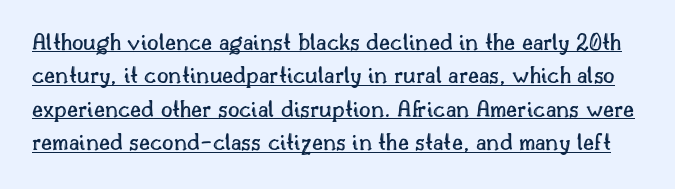
Q: Is the text italic (slanted)? A: No, it is upright.
Q: Is the text underlined? A: Yes.
Q: Is the spacing between letters normal or unusually wide? A: Normal.
Q: Is the spacing between lines tight, normal or loose? A: Normal.
